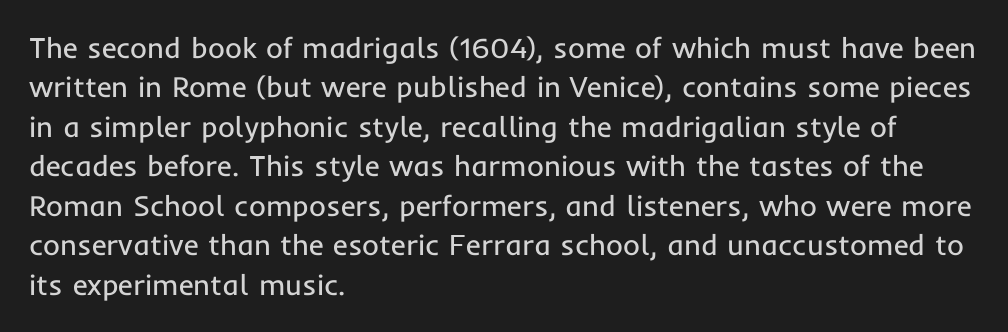
The image shows 29 px regular-weight sans-serif type, upright; set left-aligned, normal line spacing (1.36x), normal letter spacing, not underlined; low stroke contrast and a medium x-height.
